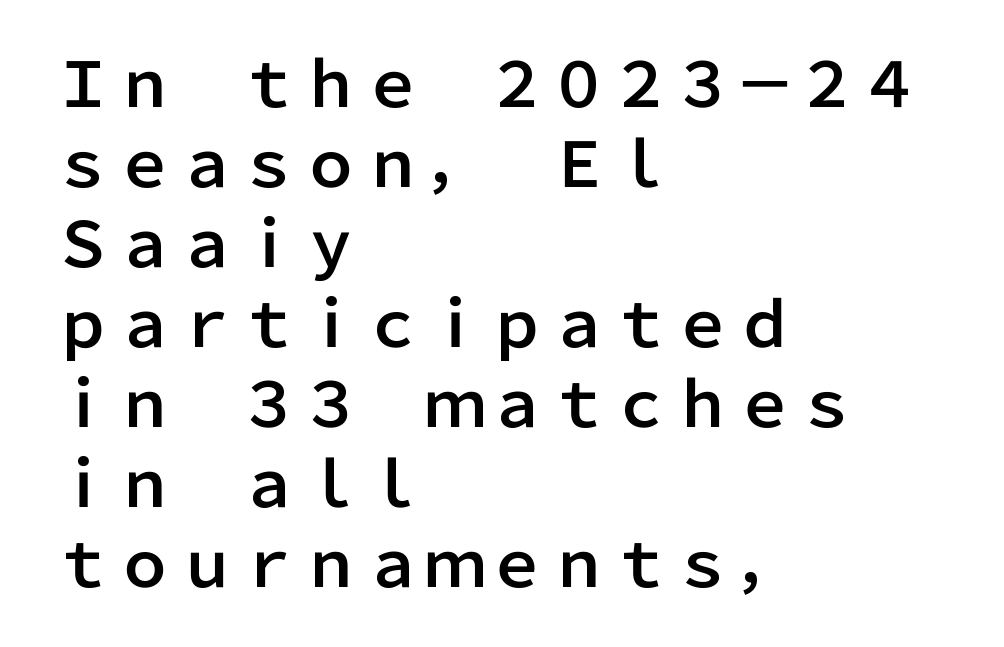
Q: Is the text italic (slanted)? A: No, it is upright.
Q: Is the typeface a serif or a sans-serif typeface? A: Sans-serif.
Q: Is the text underlined? A: No.
Q: How is the paragraph aligned? A: Left-aligned.
Q: Is the spacing between letters normal or unusually wide? A: Normal.
Q: Is the spacing between lines tight, normal or loose? A: Normal.
Q: Width (condensed, normal, or wide)? A: Normal.
Q: Stroke contrast? A: Low.
Q: x-height? A: Medium.
Q: Monospaced? A: No.
